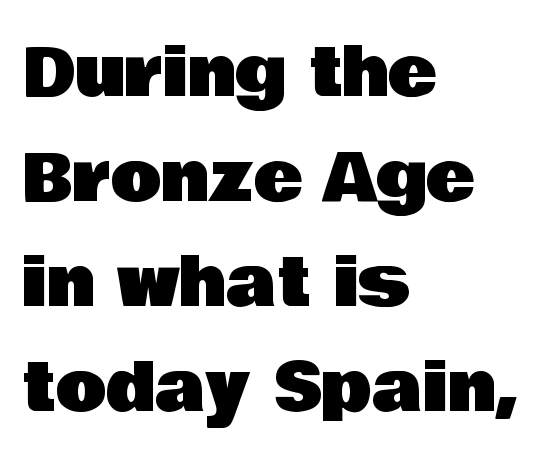
Q: Is the text italic (slanted)? A: No, it is upright.
Q: Is the typeface a serif or a sans-serif typeface? A: Sans-serif.
Q: Is the text underlined? A: No.
Q: How is the paragraph aligned? A: Left-aligned.
Q: Is the spacing between letters normal or unusually wide? A: Normal.
Q: Is the spacing between lines tight, normal or loose? A: Normal.
Q: Width (condensed, normal, or wide)? A: Normal.
Q: Stroke contrast? A: Low.
Q: x-height? A: Large.
Q: Monospaced? A: No.
